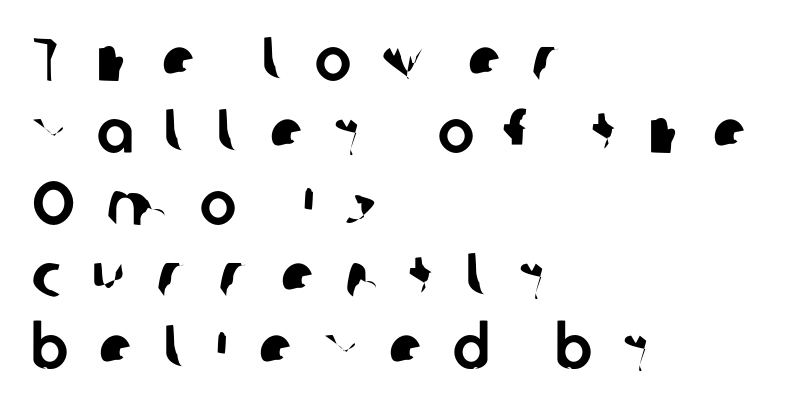
Q: Is the typeface a serif or a sans-serif typeface? A: Sans-serif.
Q: Is the text underlined? A: No.
Q: How is the paragraph aligned? A: Left-aligned.
Q: Is the spacing between letters normal or unusually wide? A: Unusually wide.
Q: Width (condensed, normal, or wide)? A: Normal.
Q: Stroke contrast? A: Low.
Q: x-height? A: Medium.
Q: Monospaced? A: No.
